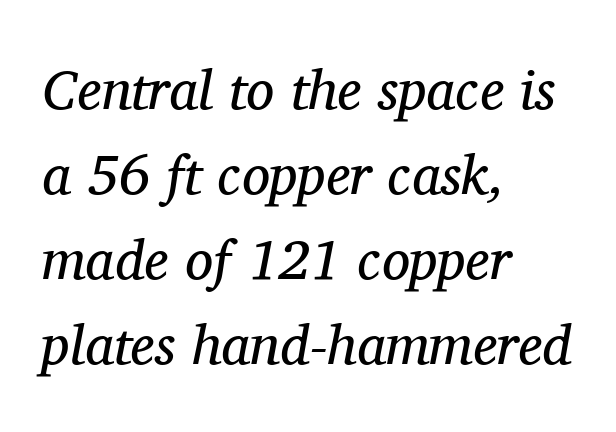
The image shows 56 px regular-weight serif type, italic (leaning right); set left-aligned, normal line spacing (1.52x), normal letter spacing, not underlined; medium stroke contrast and a medium x-height.
